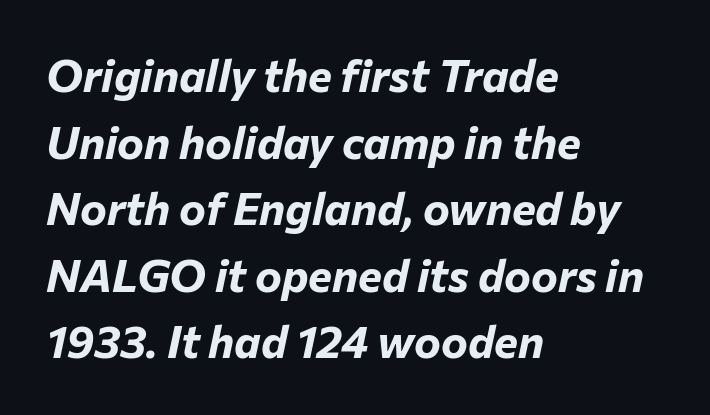
The image shows 45 px bold type, italic (leaning right); set left-aligned, normal line spacing (1.48x), normal letter spacing, not underlined; low stroke contrast and a medium x-height.
